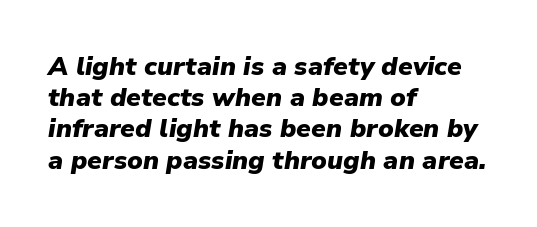
{"italic": "yes", "lean": "right", "slant_degrees": 9, "bold": "yes", "underline": "no", "align": "left", "line_spacing_ratio": 1.2, "letter_spacing": "normal", "letter_spacing_em": 0.0, "glyph_px": 26}
